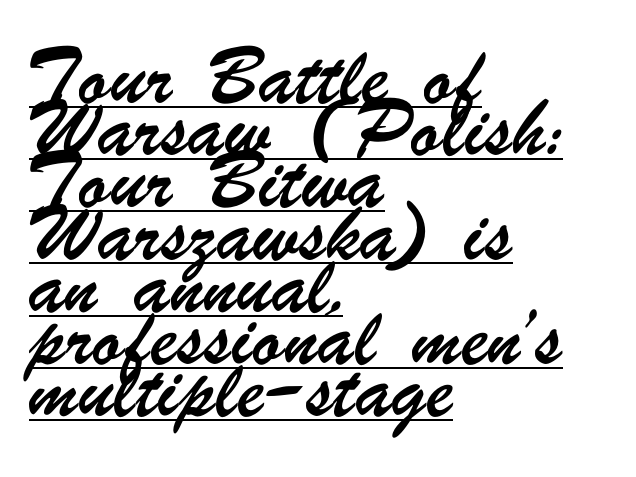
Q: Is the typeface a serif or a sans-serif typeface? A: Sans-serif.
Q: Is the text underlined? A: Yes.
Q: How is the paragraph aligned? A: Left-aligned.
Q: Is the spacing between letters normal or unusually wide? A: Normal.
Q: Is the spacing between lines tight, normal or loose? A: Normal.
Q: Width (condensed, normal, or wide)? A: Condensed.
Q: Stroke contrast? A: Low.
Q: x-height? A: Small.
Q: Monospaced? A: No.
